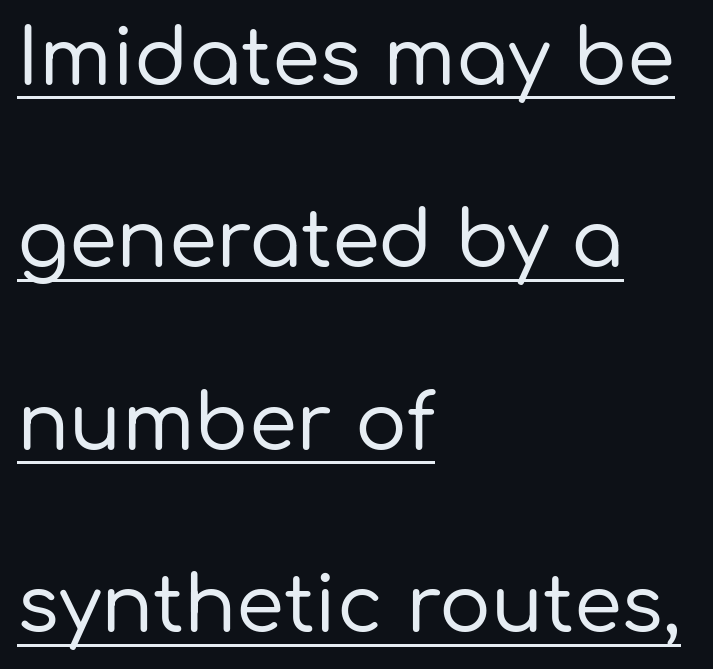
Emphasis is given by a line drawn under the lettering. The rendering uses a large line-height, opening up the rows. Visually the block forms a straight wall on the left and a jagged coastline on the right. Varying glyph widths throughout — classic text-font behaviour. Serifs: no, the terminals of the letterforms are clean. The passage shown has conventional tracking throughout.
